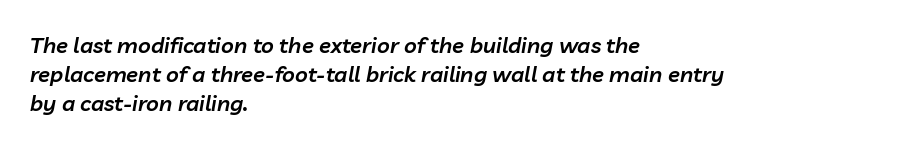
Q: Is the text bold? A: Semi-bold.
Q: Is the text italic (slanted)? A: Yes, it leans right by about 10 degrees.
Q: Is the text underlined? A: No.
Q: How is the paragraph aligned? A: Left-aligned.
Q: Is the spacing between letters normal or unusually wide? A: Normal.
Q: Is the spacing between lines tight, normal or loose? A: Normal.
